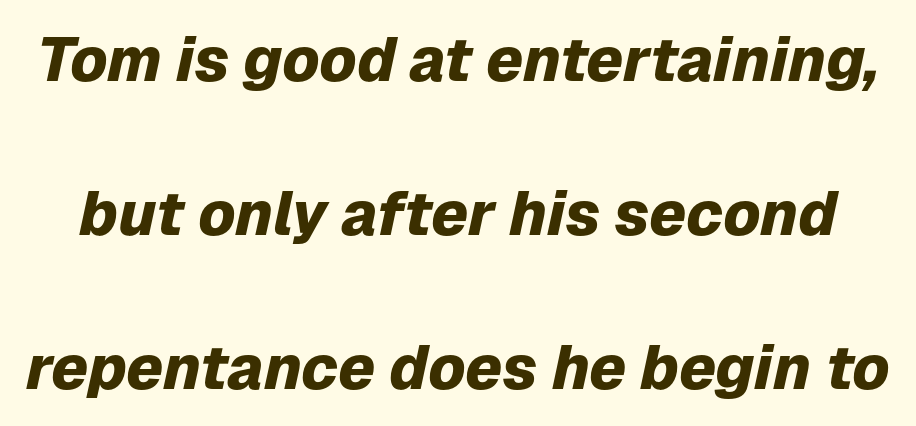
The image shows 62 px heavy type, italic (leaning right); set loose line spacing (2.48x), normal letter spacing, not underlined; low stroke contrast and a medium x-height.
